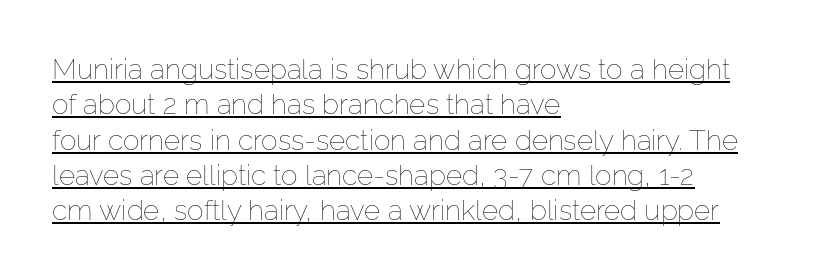
Q: Is the text bold? A: No.
Q: Is the text italic (slanted)? A: No, it is upright.
Q: Is the text underlined? A: Yes.
Q: How is the paragraph aligned? A: Left-aligned.
Q: Is the spacing between letters normal or unusually wide? A: Normal.
Q: Is the spacing between lines tight, normal or loose? A: Normal.
Q: Width (condensed, normal, or wide)? A: Normal.
Q: Stroke contrast? A: Low.
Q: x-height? A: Medium.
Q: Monospaced? A: No.
